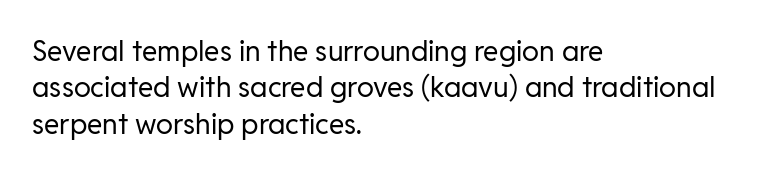
{"serif": "no", "italic": "no", "bold": "no", "weight": "regular", "width": "normal", "stroke_contrast": "low", "x_height": "medium", "monospaced": "no", "underline": "no", "align": "left", "line_spacing": "normal", "line_spacing_ratio": 1.3, "letter_spacing": "normal", "letter_spacing_em": 0.0, "glyph_px": 28}
